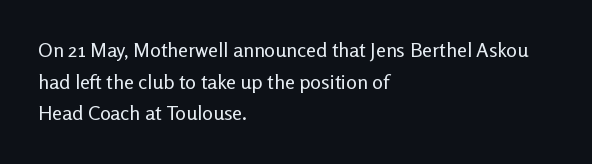
{"italic": "no", "bold": "no", "underline": "no", "align": "left", "line_spacing": "normal", "line_spacing_ratio": 1.58, "letter_spacing": "normal", "letter_spacing_em": 0.0, "glyph_px": 20}
